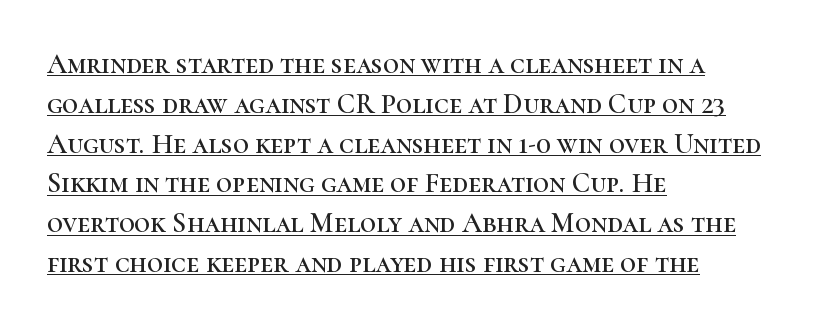
A typesetter would call this proportional, since set widths differ per character. The type family on display is of the serif kind. Unlike italic type, these characters show no tilt at all. The string is rendered with underlining switched on. Does the leading feel generous? No, just average. Nobody touched the tracking dial on this one.
